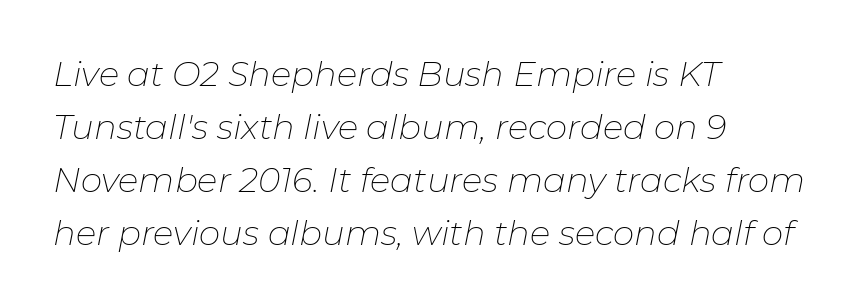
The image shows 34 px thin type, italic (leaning right); set left-aligned, normal line spacing (1.56x), normal letter spacing, not underlined; low stroke contrast and a medium x-height.
